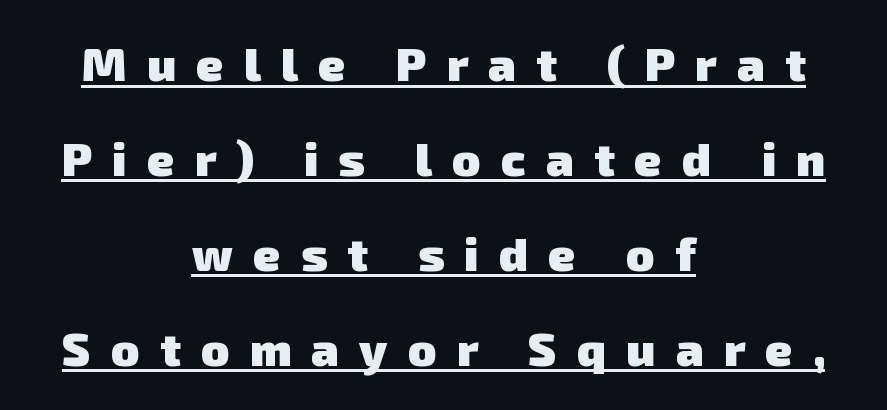
{"serif": "no", "bold": "yes", "weight": "heavy", "width": "normal", "stroke_contrast": "low", "x_height": "medium", "monospaced": "no", "underline": "yes", "align": "center", "line_spacing": "loose", "line_spacing_ratio": 2.02, "letter_spacing": "wide", "letter_spacing_em": 0.43, "glyph_px": 47}
